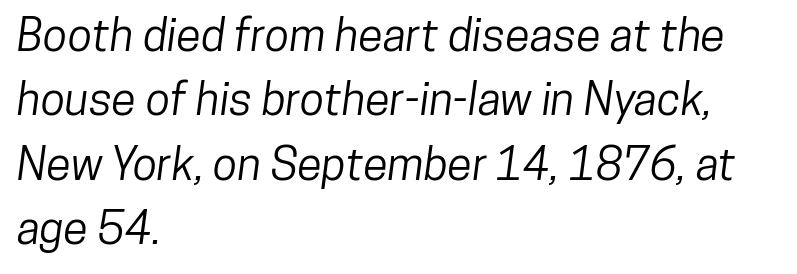
The glyphs in this specimen are sans serif. Any mark beneath the type? The region is blank. How would I describe the line gaps? Plain and ordinary. You could not count columns in this text — the font is proportionally spaced. Casual observation: everything's shoved over to the left. These lines keep a tight, regular rhythm from letter to letter.
